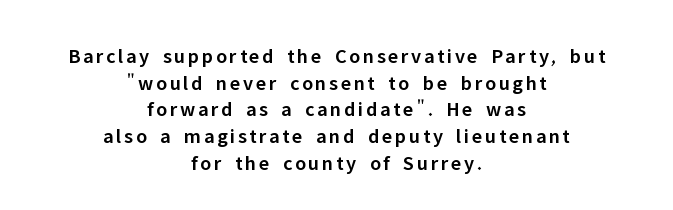
Semibold letterforms, between regular and bold. Ascenders rise straight up at ninety degrees. These lines sit exactly where default settings would place them. Compared with a flush-left layout, this one balances lines on the center instead. Anything drawn beneath the words? Only blank space.
